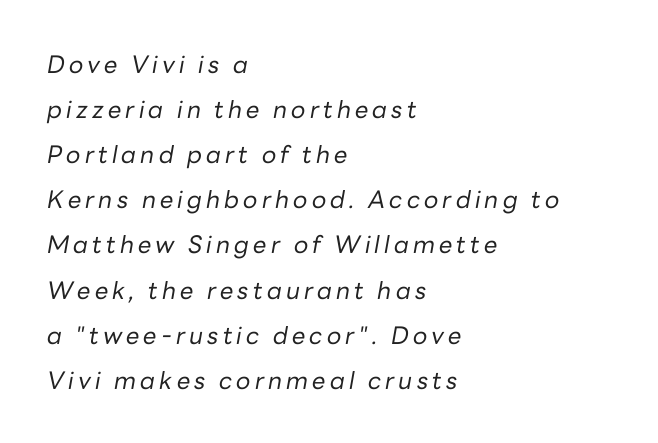
Weight: not bold — regular or lighter. A typesetter would mark this as italic. The zone under the glyphs is completely vacant. Leftover space on each line is placed entirely after the last word.
